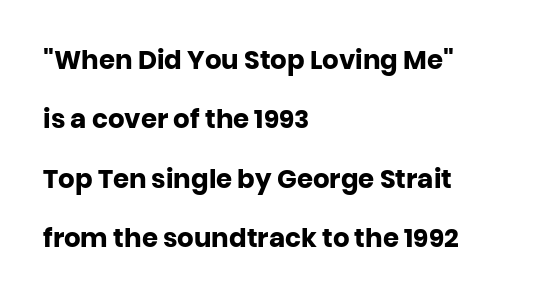
Q: Is the text bold? A: Yes.
Q: Is the text italic (slanted)? A: No, it is upright.
Q: Is the text underlined? A: No.
Q: How is the paragraph aligned? A: Left-aligned.
Q: Is the spacing between letters normal or unusually wide? A: Normal.
Q: Is the spacing between lines tight, normal or loose? A: Loose.
